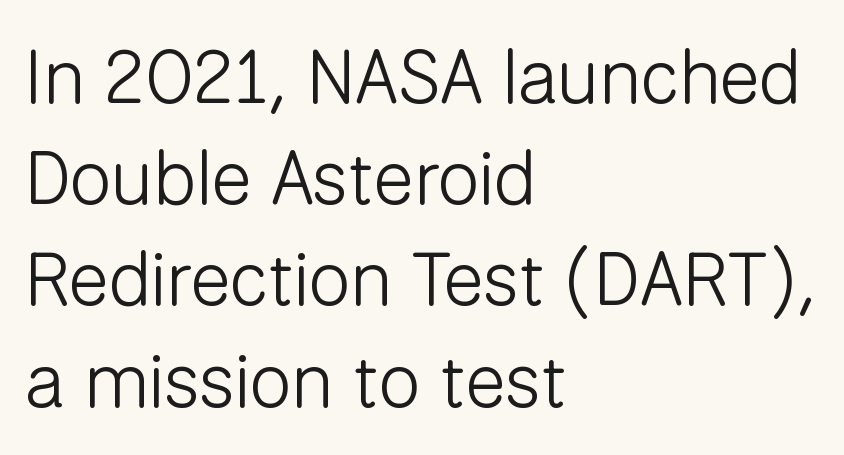
{"serif": "no", "italic": "no", "bold": "no", "weight": "light", "width": "normal", "stroke_contrast": "low", "x_height": "medium", "monospaced": "no", "underline": "no", "align": "left", "line_spacing": "normal", "line_spacing_ratio": 1.35, "letter_spacing": "normal", "letter_spacing_em": 0.0, "glyph_px": 75}
